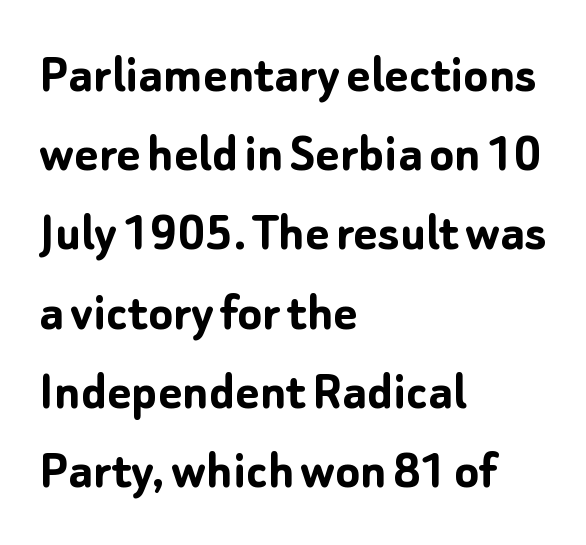
In terms of leading, this rendering sits right in the middle. Strokes here are thick enough to call this a true bold. I'd call this a sans setting — the letters go barefoot. In CSS terms this would be text-align: left. Underlining? Definitely not there.
